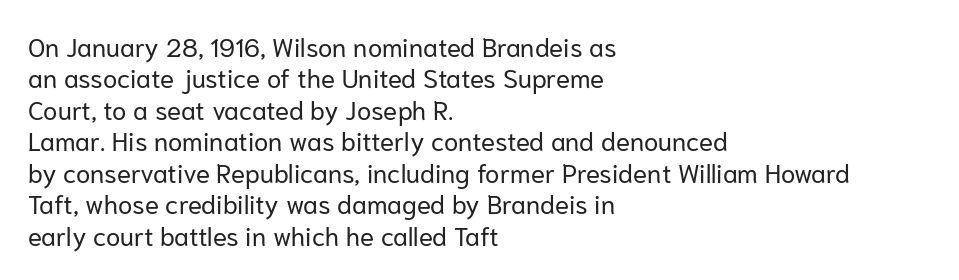
Q: Is the text bold? A: No.
Q: Is the text italic (slanted)? A: No, it is upright.
Q: Is the text underlined? A: No.
Q: How is the paragraph aligned? A: Left-aligned.
Q: Is the spacing between letters normal or unusually wide? A: Normal.
